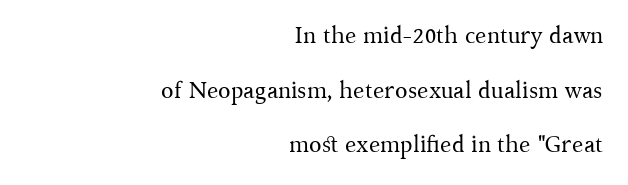
{"italic": "no", "bold": "no", "underline": "no", "align": "right", "line_spacing": "loose", "line_spacing_ratio": 2.37, "letter_spacing": "normal", "letter_spacing_em": 0.0, "glyph_px": 23}
